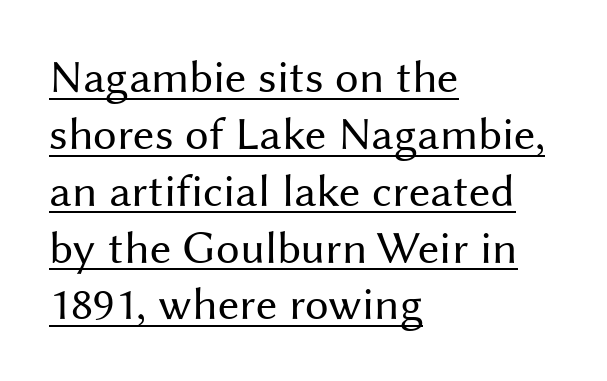
The face used here is proportionally spaced, like ordinary book or web type. The horizontal fit of the characters is conventional and even. If you drew a line through each stem, it would be perfectly vertical. The weight tops out at a normal text grade. Serif or sans? Sans — the stroke terminals are bare. Alignment: flush left.
